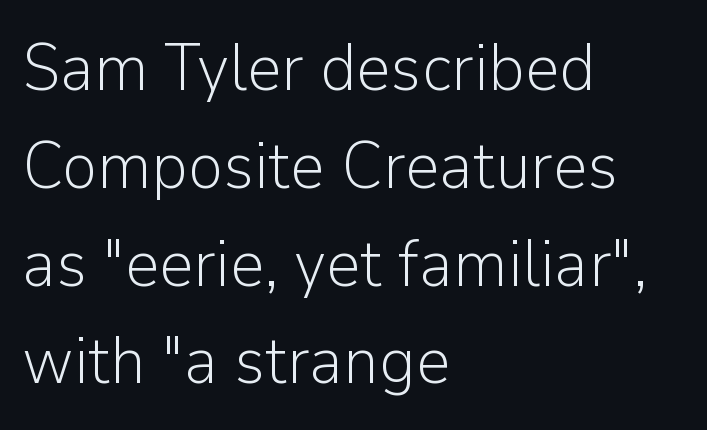
The image shows 67 px light sans-serif type, upright; set left-aligned, normal line spacing (1.46x), normal letter spacing, not underlined; low stroke contrast and a medium x-height.
